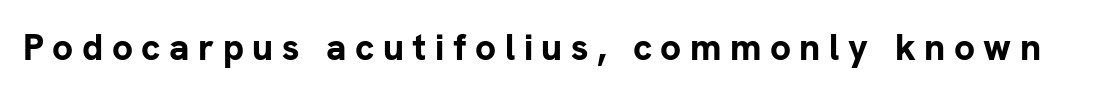
The image shows 37 px bold sans-serif type, upright; set unusually wide letter spacing (+0.23 em), not underlined; low stroke contrast and a medium x-height.
